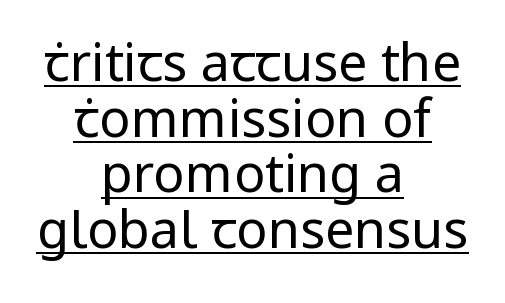
The image shows 52 px regular-weight sans-serif type, upright; set centered, tight line spacing (1.07x), normal letter spacing, underlined; low stroke contrast and a medium x-height.
